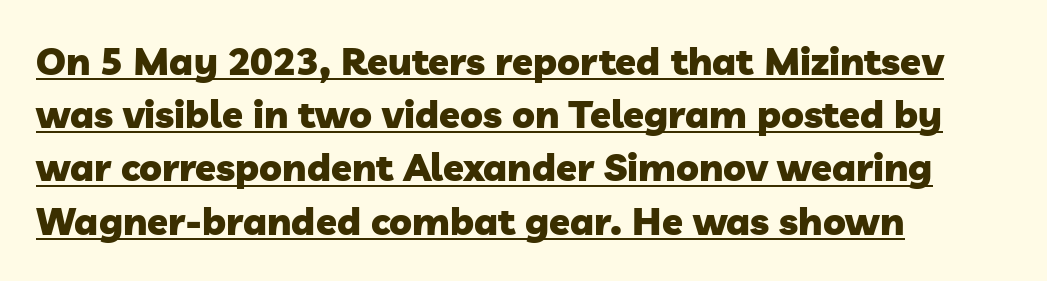
The image shows 38 px heavy sans-serif type; set left-aligned, normal line spacing (1.4x), normal letter spacing, underlined; low stroke contrast and a medium x-height.
